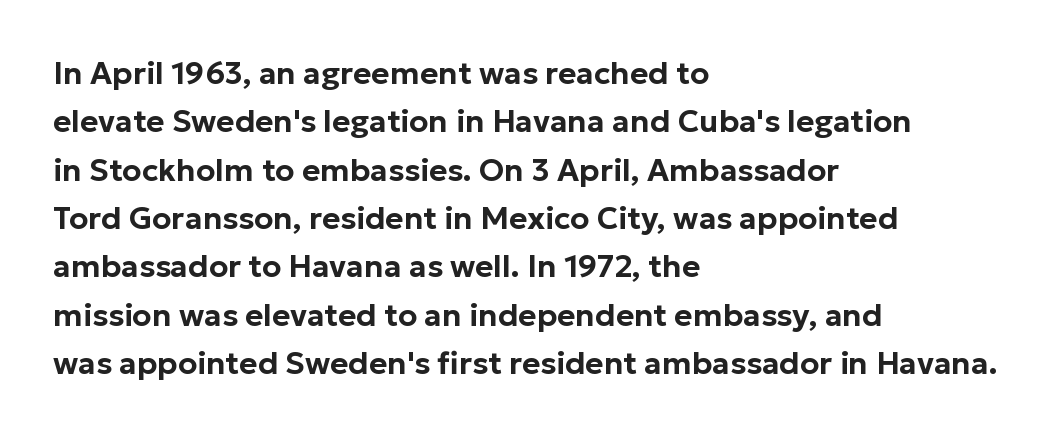
{"serif": "no", "italic": "no", "width": "normal", "stroke_contrast": "low", "x_height": "medium", "monospaced": "no", "underline": "no", "align": "left", "line_spacing": "normal", "line_spacing_ratio": 1.56, "letter_spacing": "normal", "letter_spacing_em": 0.0, "glyph_px": 31}
